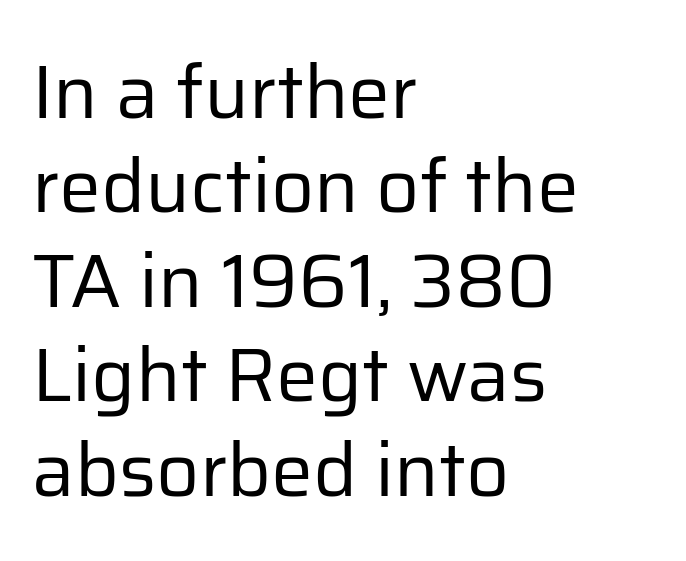
Q: Is the text bold? A: No.
Q: Is the text italic (slanted)? A: No, it is upright.
Q: Is the typeface a serif or a sans-serif typeface? A: Sans-serif.
Q: Is the text underlined? A: No.
Q: How is the paragraph aligned? A: Left-aligned.
Q: Is the spacing between letters normal or unusually wide? A: Normal.
Q: Is the spacing between lines tight, normal or loose? A: Normal.
Q: Width (condensed, normal, or wide)? A: Normal.
Q: Stroke contrast? A: Low.
Q: x-height? A: Medium.
Q: Monospaced? A: No.
